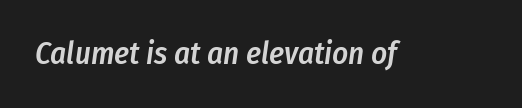
The image shows 31 px semibold, condensed type, italic (leaning right); set normal letter spacing, not underlined; low stroke contrast and a medium x-height.
